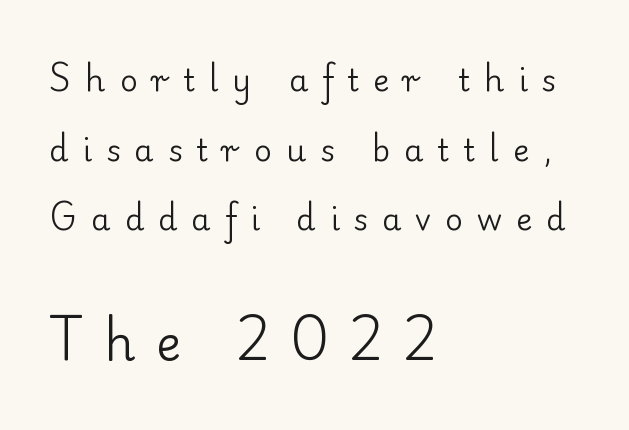
Notice how the passage keeps a crisp vertical edge on the left only. The glyphs are unaccompanied by any horizontal stroke below them. The line-height multiplier appears high, well above default. No chunkiness to these letters — they're not bold.
